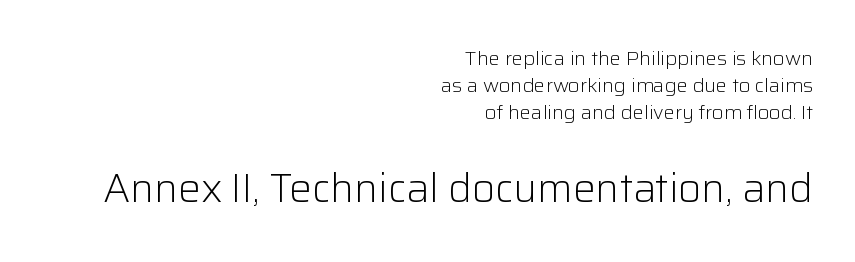
These lines are rendered in a variable-pitch font. Leading matches the norm, producing a regular column. This sample uses plain, unmodified letter spacing. Does the copy run flush right? Yes — the right margin is perfectly even.
